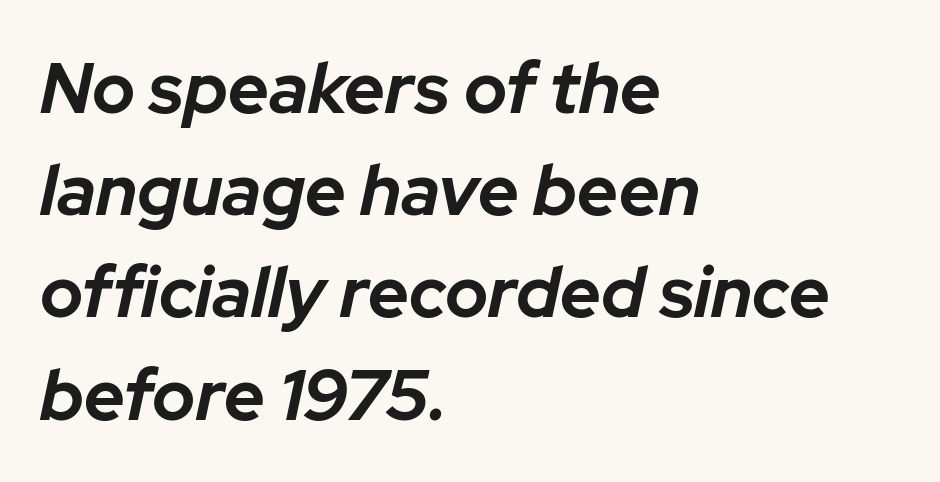
The image shows 71 px bold type, italic (leaning right); set left-aligned, normal line spacing (1.44x), normal letter spacing, not underlined; low stroke contrast and a medium x-height.
